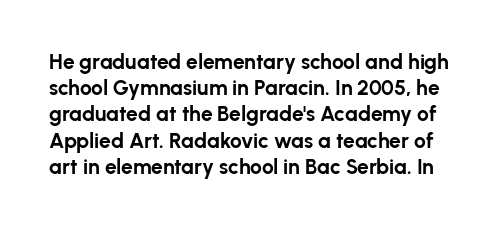
Q: Is the text bold? A: Yes.
Q: Is the text italic (slanted)? A: No, it is upright.
Q: Is the text underlined? A: No.
Q: Is the spacing between letters normal or unusually wide? A: Normal.
Q: Is the spacing between lines tight, normal or loose? A: Normal.
